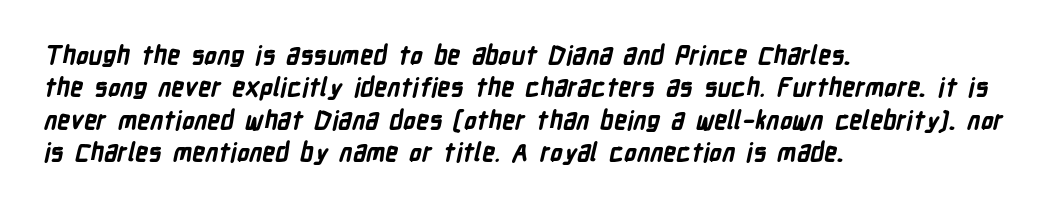
{"bold": "yes", "underline": "no", "align": "left", "line_spacing": "normal", "line_spacing_ratio": 1.3, "letter_spacing": "normal", "letter_spacing_em": 0.0, "glyph_px": 25}
